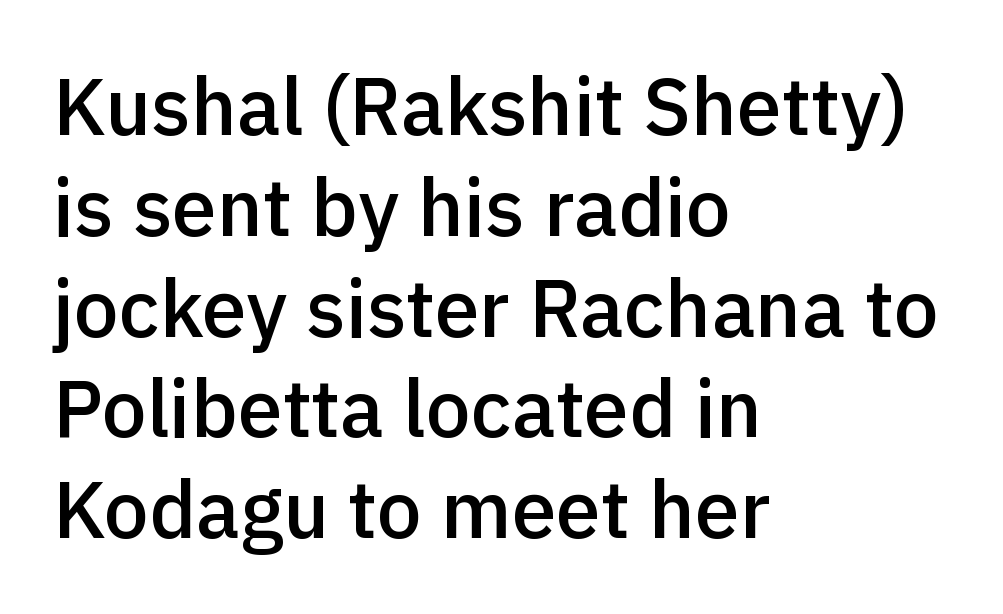
{"serif": "no", "italic": "no", "bold": "semi", "weight": "semibold", "width": "normal", "x_height": "medium", "monospaced": "no", "underline": "no", "align": "left", "line_spacing": "normal", "line_spacing_ratio": 1.26, "letter_spacing": "normal", "letter_spacing_em": 0.0, "glyph_px": 80}
